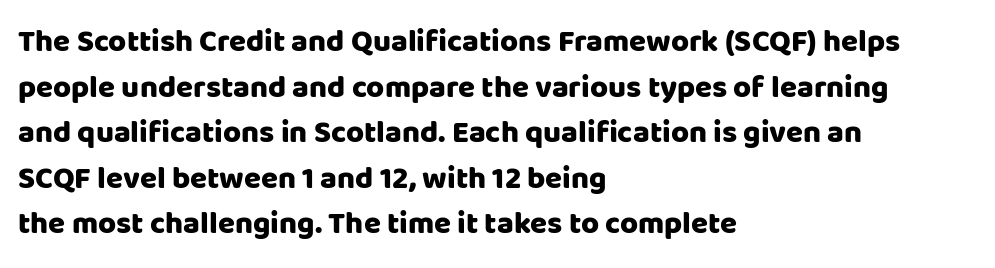
This sample has the flowing, uneven cadence of proportional lettering. The block of text has a typical density, with ordinary space between rows. The sample has been set heavy, in full bold. Characters remain perfectly vertical along every line.
